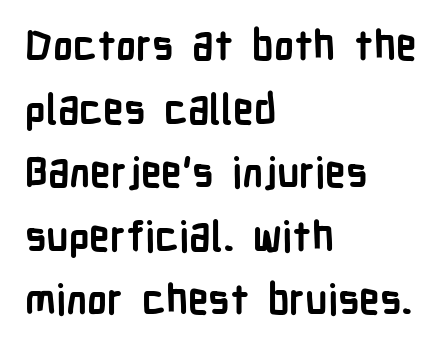
{"serif": "no", "italic": "no", "bold": "yes", "weight": "semibold", "width": "condensed", "stroke_contrast": "low", "x_height": "medium", "monospaced": "no", "underline": "no", "align": "left", "line_spacing": "normal", "line_spacing_ratio": 1.55, "letter_spacing": "normal", "letter_spacing_em": 0.0, "glyph_px": 41}
